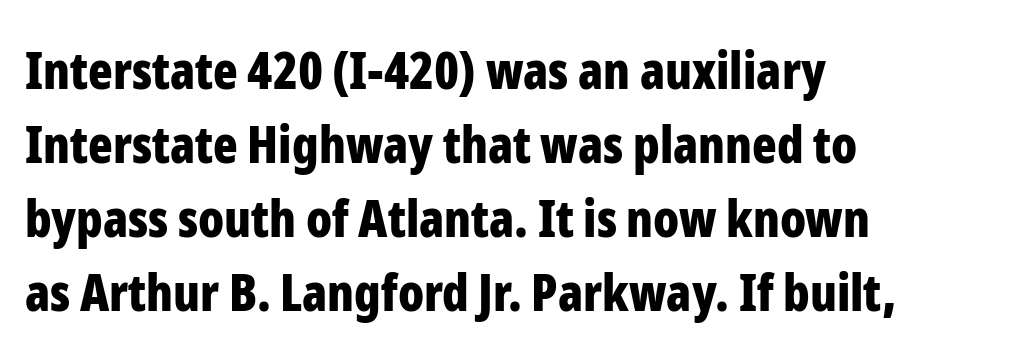
Q: Is the text bold? A: Yes.
Q: Is the text italic (slanted)? A: No, it is upright.
Q: Is the typeface a serif or a sans-serif typeface? A: Sans-serif.
Q: Is the text underlined? A: No.
Q: How is the paragraph aligned? A: Left-aligned.
Q: Is the spacing between letters normal or unusually wide? A: Normal.
Q: Is the spacing between lines tight, normal or loose? A: Normal.
Q: Width (condensed, normal, or wide)? A: Condensed.
Q: Stroke contrast? A: Low.
Q: x-height? A: Medium.
Q: Monospaced? A: No.
